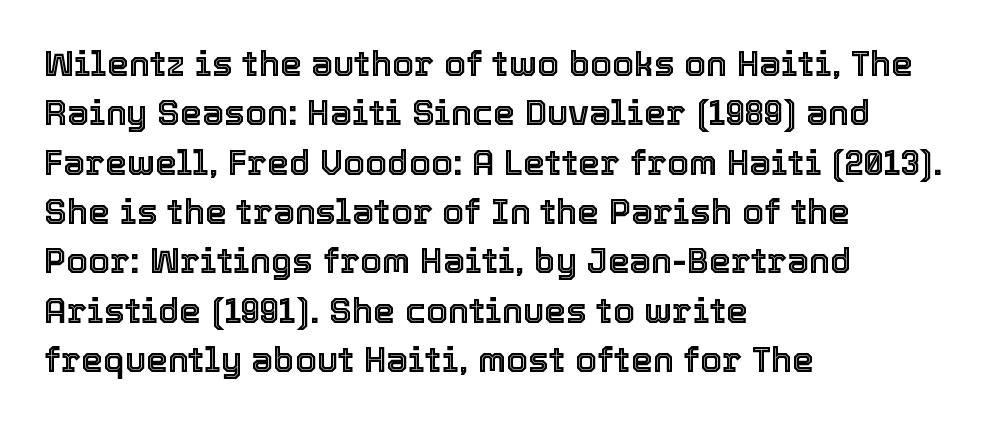
{"italic": "no", "width": "normal", "x_height": "medium", "monospaced": "no", "underline": "no", "align": "left", "line_spacing": "normal", "line_spacing_ratio": 1.41, "letter_spacing": "normal", "letter_spacing_em": 0.0, "glyph_px": 35}
